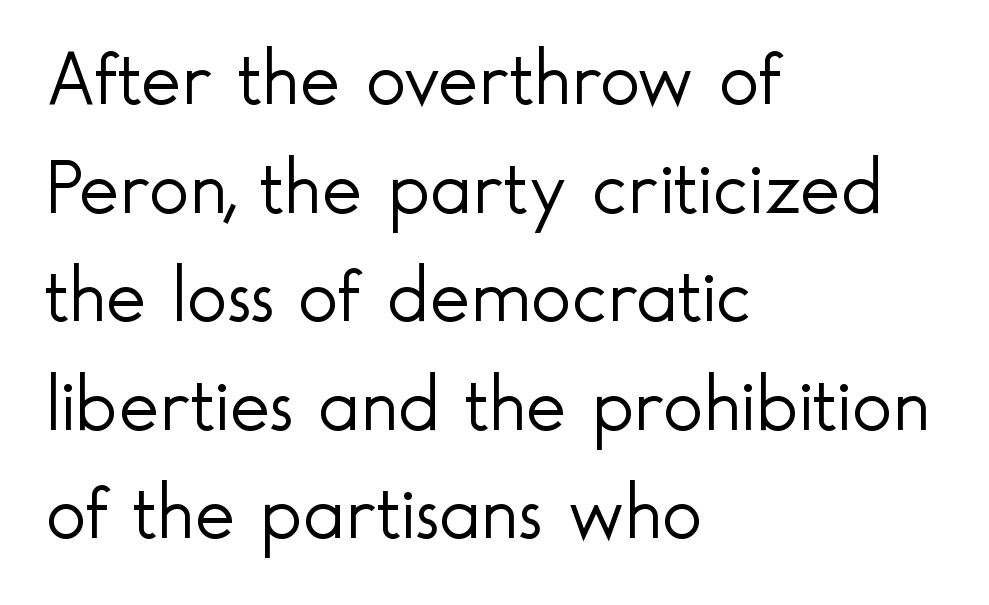
No heavy texture on the line: the type isn't bold. Every stem runs plumb, perpendicular to the baseline. Baseline-to-baseline distance is the conventional proportion of letter height. Look at the bottom of the vertical strokes: they stop flat, with no serifs. A typesetter would call this proportional, since set widths differ per character.
